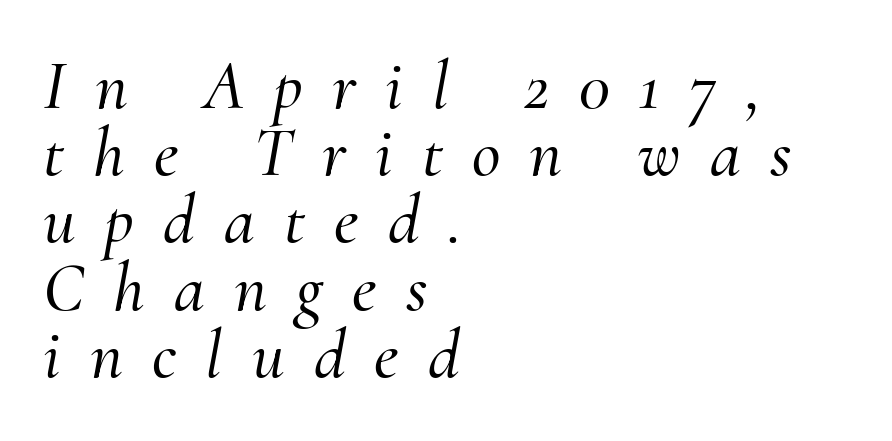
The image shows 70 px serif type, italic (leaning right); set left-aligned, tight line spacing (0.96x), unusually wide letter spacing (+0.42 em), not underlined; medium stroke contrast and a small x-height.
